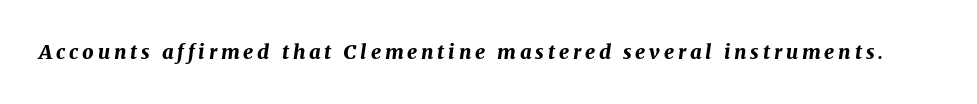
Q: Is the text bold? A: Yes.
Q: Is the text italic (slanted)? A: Yes, it leans right by about 8 degrees.
Q: Is the text underlined? A: No.
